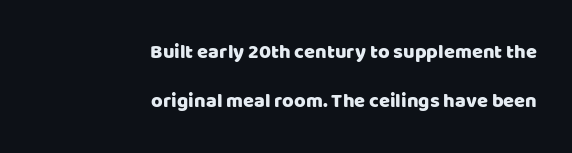
The image shows 20 px text type, upright; set right-aligned, loose line spacing (2.45x), normal letter spacing, not underlined.
